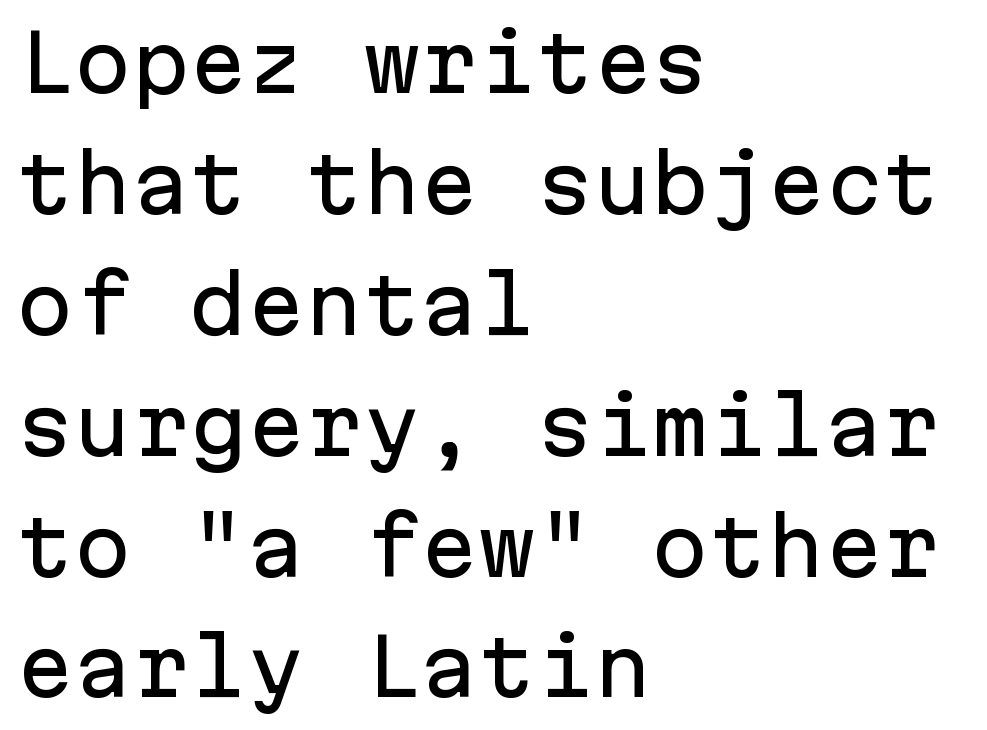
No italicization has been applied; the sample stays upright. This sample has the even, mechanical cadence of fixed-width lettering. What's the leading like? Ordinary, nothing unusual. Honestly, there is no underline to notice here at all.
